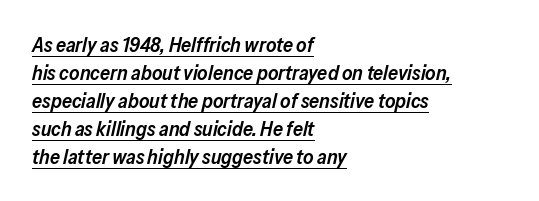
The letterforms sit shoulder to shoulder at normal distance. The lettering tilts uniformly, giving the passage an italic look. Casual observation: everything's shoved over to the left. How would I describe the line gaps? Plain and ordinary.
